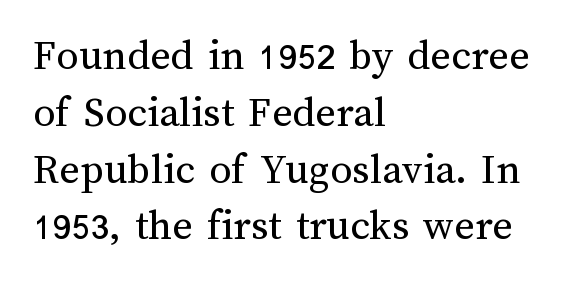
A student would call this left alignment; a typographer would say flush left, rag right. Lines of text with bare space underneath. These lines keep a tight, regular rhythm from letter to letter. Posture: straight, roman, zero tilt.
